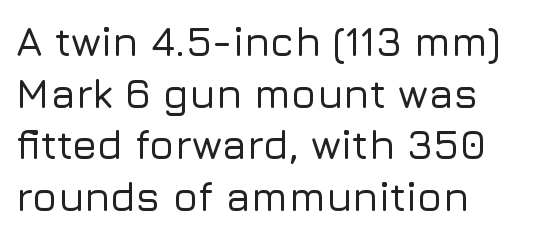
The image shows 41 px sans-serif type, upright; set left-aligned, normal line spacing (1.26x), normal letter spacing, not underlined; low stroke contrast and a medium x-height.
